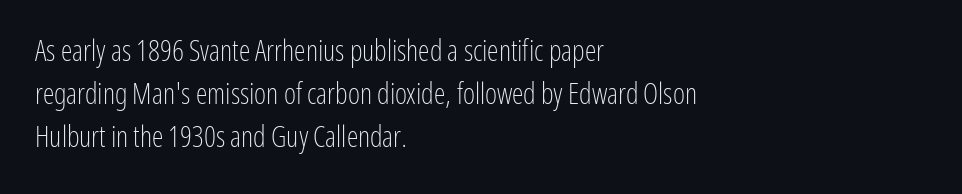
The image shows 29 px light, condensed sans-serif type, upright; set left-aligned, normal line spacing (1.48x), normal letter spacing, not underlined; low stroke contrast and a medium x-height.
